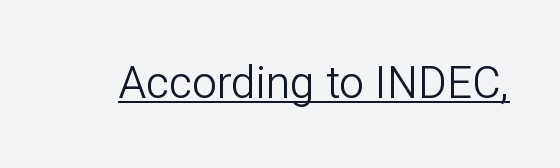
Q: Is the text bold? A: No.
Q: Is the text italic (slanted)? A: No, it is upright.
Q: Is the typeface a serif or a sans-serif typeface? A: Sans-serif.
Q: Is the text underlined? A: Yes.
Q: Is the spacing between letters normal or unusually wide? A: Normal.
Q: Width (condensed, normal, or wide)? A: Normal.
Q: Stroke contrast? A: Low.
Q: x-height? A: Medium.
Q: Monospaced? A: No.
